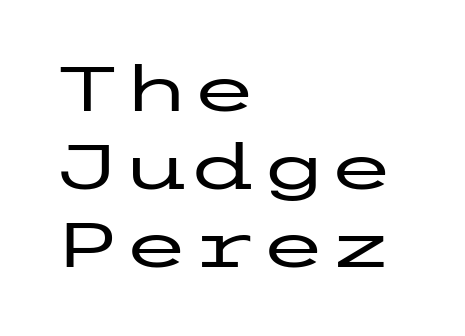
How would I describe the line gaps? Plain and ordinary. The tracking reads as untouched default to a designer's eye. If you drew a line through each stem, it would be perfectly vertical. Glance below the letters and you will spot only blank space. The lines are quadded left. The glyphs in this specimen are sans serif.
